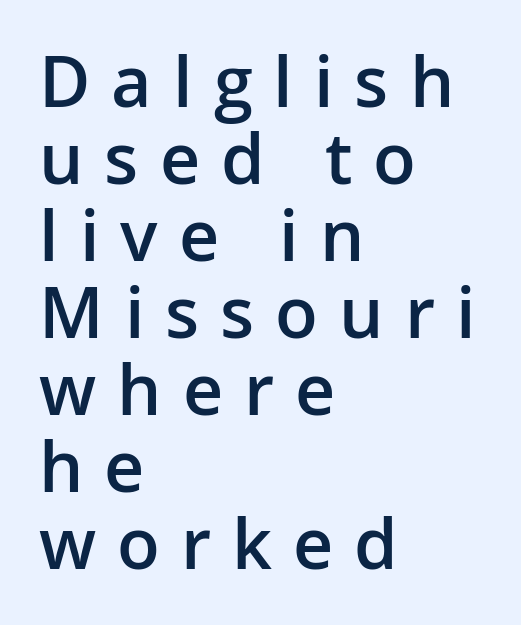
{"serif": "no", "italic": "no", "bold": "semi", "weight": "semibold", "width": "normal", "stroke_contrast": "low", "x_height": "medium", "monospaced": "no", "underline": "no", "align": "left", "line_spacing": "tight", "line_spacing_ratio": 1.1, "letter_spacing": "wide", "letter_spacing_em": 0.3, "glyph_px": 70}
